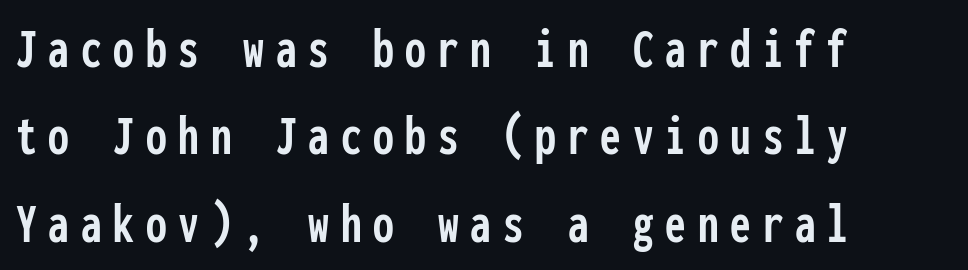
Check where the strokes stop: nothing finishes them off — pure sans. Is the block centered? No — it sits flush against the left margin. Here the designer chose a console-style face with uniform glyph widths. Only glyphs here, with clear space below each row.
